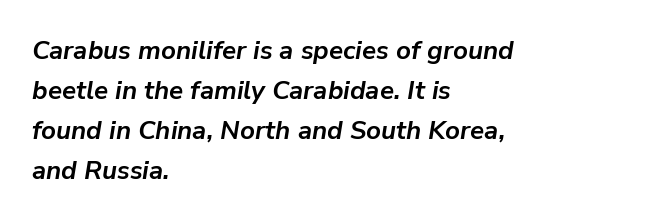
Q: Is the text bold? A: Yes.
Q: Is the text italic (slanted)? A: Yes, it leans right by about 9 degrees.
Q: Is the text underlined? A: No.
Q: How is the paragraph aligned? A: Left-aligned.
Q: Is the spacing between letters normal or unusually wide? A: Normal.
Q: Is the spacing between lines tight, normal or loose? A: Normal.
